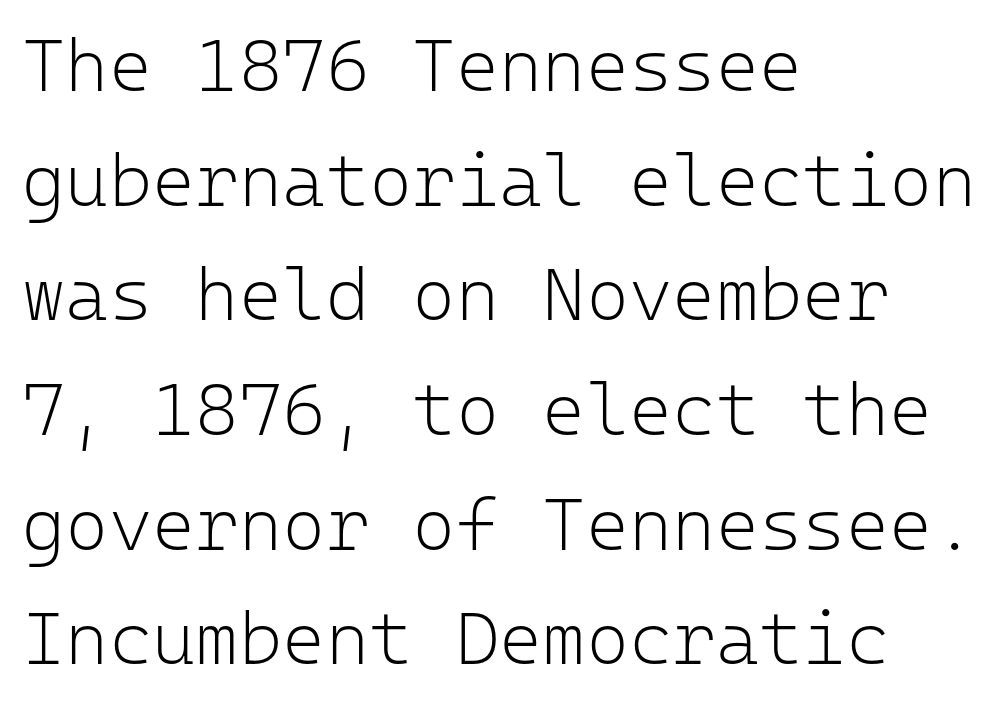
Observe the absence of serifs on each vertical stroke in this sample. Bold? No — there's no thickening of the strokes. Each word holds together tightly as a unit, with standard inter-letter gaps. Here the designer chose a console-style face with uniform glyph widths.
